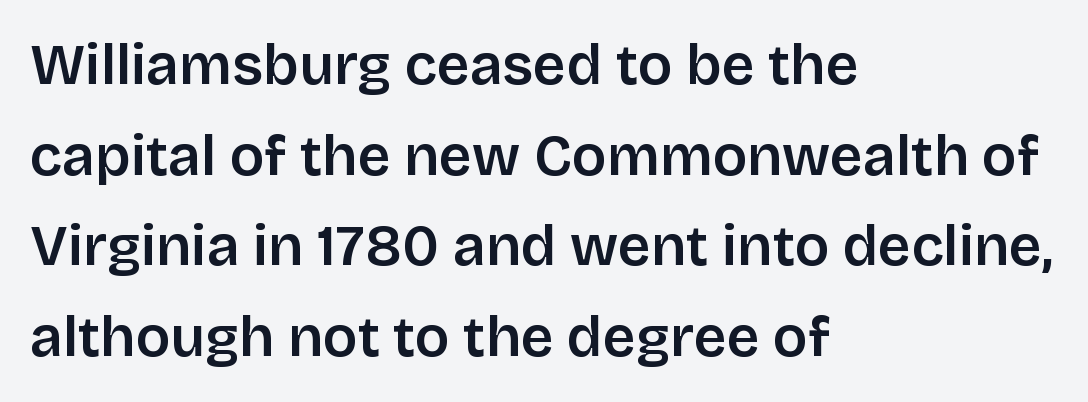
The image shows 57 px semibold sans-serif type, upright; set left-aligned, normal line spacing (1.59x), normal letter spacing, not underlined; low stroke contrast and a large x-height.
